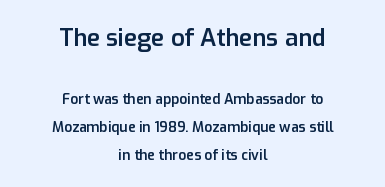
The image shows 24 px text type, upright; set centered, loose line spacing (2.02x), normal letter spacing, not underlined; the first (top) block is 1.71x larger.
